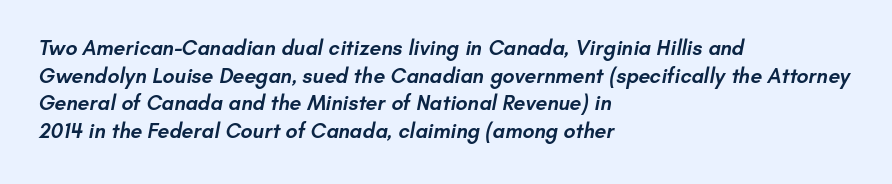
{"bold": "semi", "underline": "no", "align": "left", "line_spacing": "normal", "line_spacing_ratio": 1.32, "letter_spacing": "normal", "letter_spacing_em": 0.0, "glyph_px": 21}
